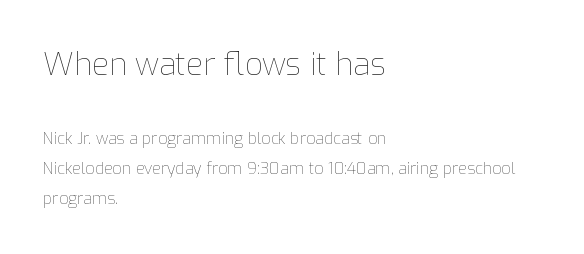
This block would shrink considerably if given ordinary leading; it's expanded now. This rendering leaves character spacing at its baseline value. Alignment: flush left. The typesetting does not lean heavy: it is not bold.
